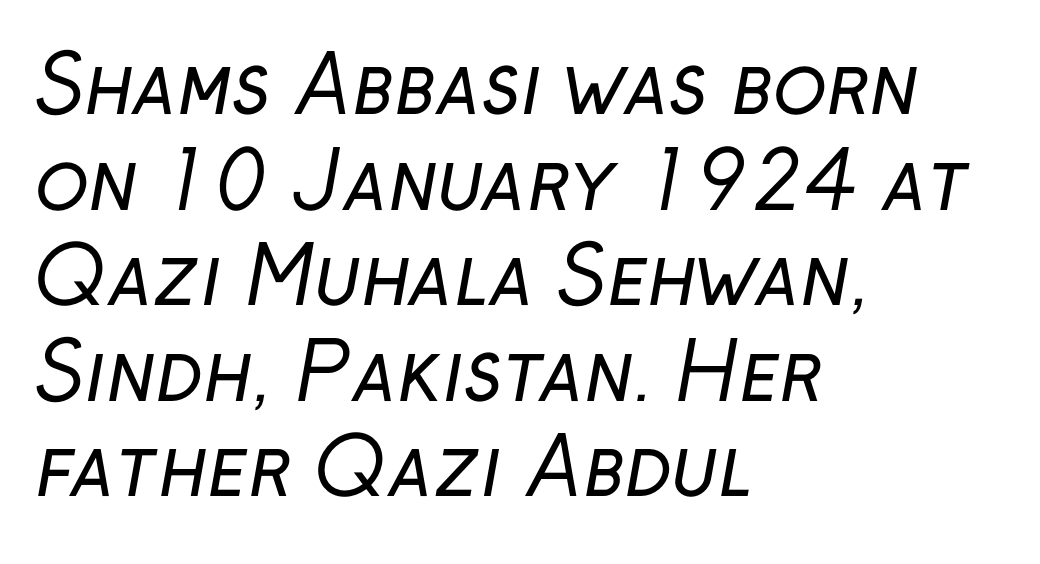
{"serif": "no", "bold": "no", "weight": "regular", "width": "normal", "stroke_contrast": "low", "x_height": "medium", "monospaced": "no", "underline": "no", "align": "left", "line_spacing_ratio": 1.21, "letter_spacing": "normal", "letter_spacing_em": 0.0, "glyph_px": 79}
